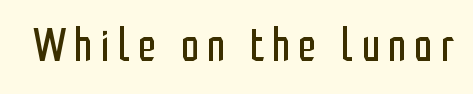
{"serif": "no", "italic": "no", "bold": "no", "weight": "regular", "width": "condensed", "stroke_contrast": "low", "x_height": "medium", "monospaced": "no", "underline": "no", "glyph_px": 46}
